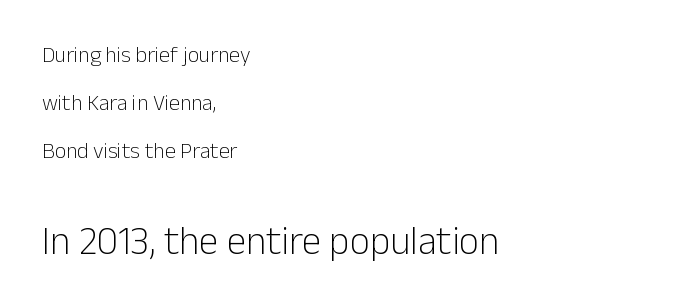
The string is rendered with underlining switched off. Rows of type keep a wide berth in the vertical direction. Tall strokes in this sample are plumb rather than angled. Heft: none added — not bold.
